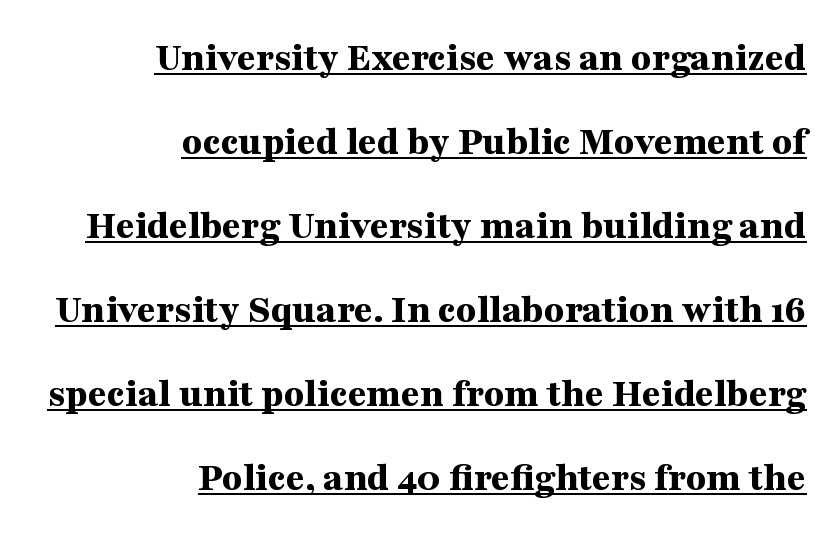
{"serif": "yes", "italic": "no", "bold": "yes", "weight": "bold", "width": "wide", "stroke_contrast": "medium", "x_height": "medium", "monospaced": "no", "underline": "yes", "align": "right", "line_spacing": "loose", "line_spacing_ratio": 2.05, "letter_spacing": "normal", "letter_spacing_em": 0.0, "glyph_px": 41}
